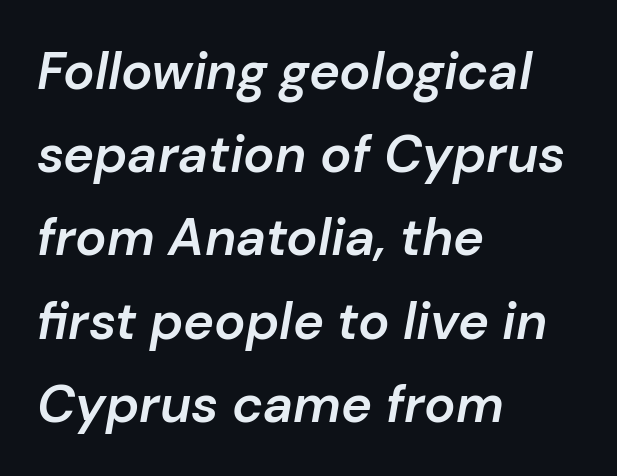
The image shows 52 px semibold type, italic (leaning right); set left-aligned, normal line spacing (1.6x), normal letter spacing, not underlined; low stroke contrast and a medium x-height.
